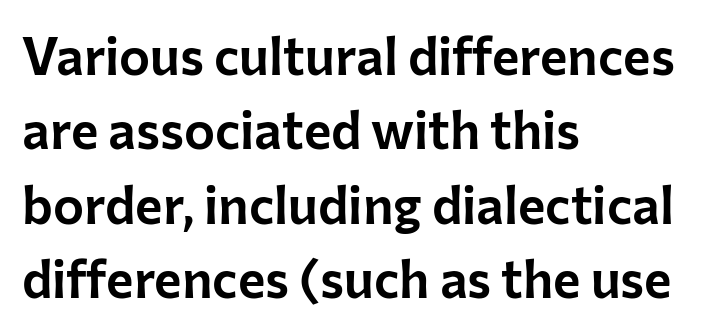
Clear beneath every line of the passage. Where is the straight margin? On the left. Regular leading. Do the characters align in a grid? No, the font is proportional. Observe the absence of serifs on each vertical stroke in this sample. Quick note: not italic, upright.
